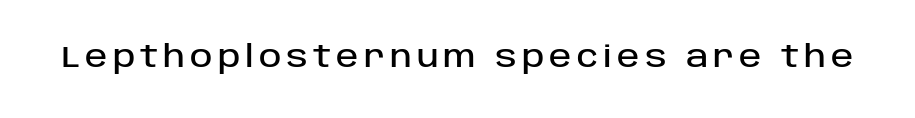
The image shows 30 px sans-serif type, upright; set not underlined; low stroke contrast and a large x-height.
